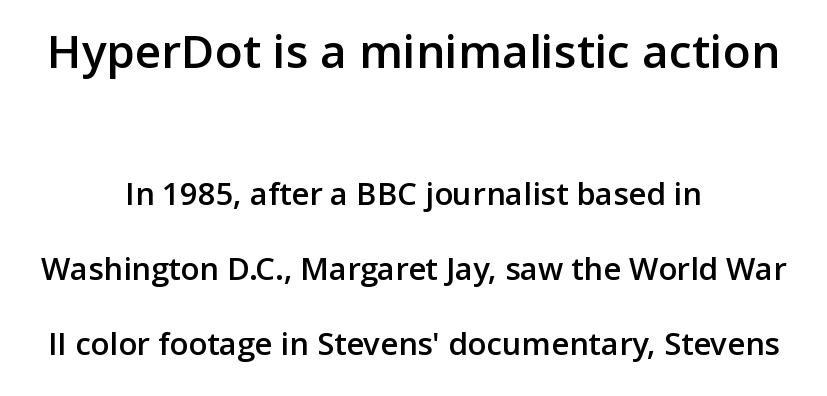
Q: Is the text bold? A: Semi-bold.
Q: Is the text italic (slanted)? A: No, it is upright.
Q: Is the typeface a serif or a sans-serif typeface? A: Sans-serif.
Q: Is the text underlined? A: No.
Q: How is the paragraph aligned? A: Centered.
Q: Is the spacing between letters normal or unusually wide? A: Normal.
Q: Is the spacing between lines tight, normal or loose? A: Loose.
Q: Which block of text is set in a larger size, the first (top) or the second (bottom)? A: The first (top) one.
Q: Width (condensed, normal, or wide)? A: Normal.
Q: Stroke contrast? A: Low.
Q: x-height? A: Medium.
Q: Monospaced? A: No.
